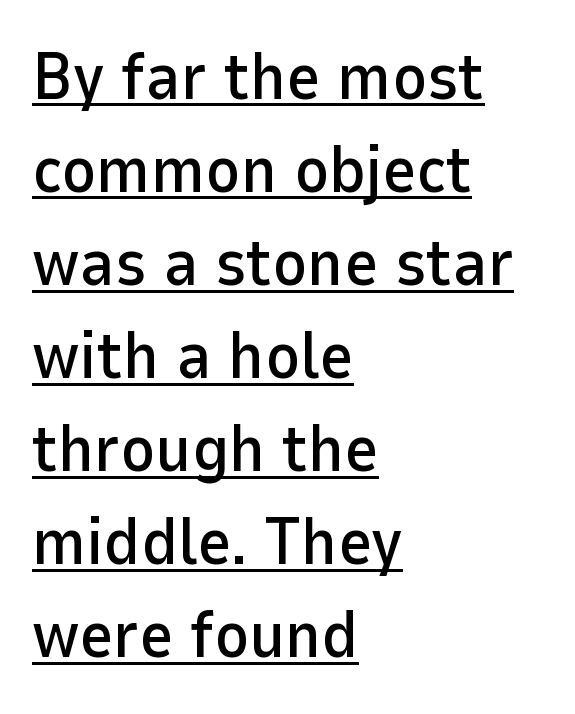
{"serif": "no", "italic": "no", "width": "normal", "stroke_contrast": "low", "x_height": "medium", "monospaced": "no", "underline": "yes", "align": "left", "line_spacing": "normal", "line_spacing_ratio": 1.41, "letter_spacing": "normal", "letter_spacing_em": 0.0, "glyph_px": 66}
